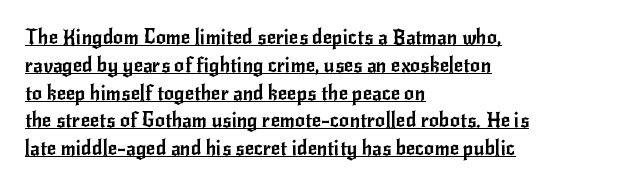
The image shows 20 px text type, upright; set left-aligned, normal line spacing (1.39x), normal letter spacing, underlined.
